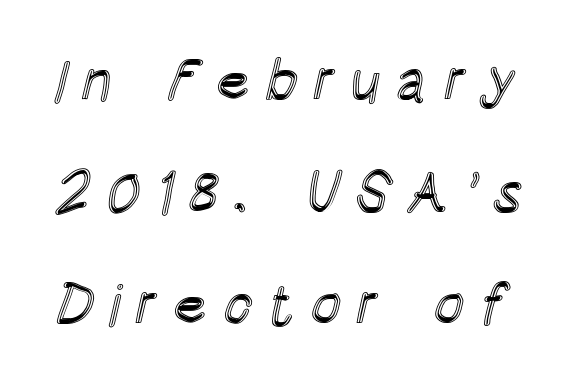
Q: Is the text italic (slanted)? A: Yes.
Q: Is the text underlined? A: No.
Q: Is the spacing between letters normal or unusually wide? A: Unusually wide.
Q: Is the spacing between lines tight, normal or loose? A: Loose.
Q: Width (condensed, normal, or wide)? A: Condensed.
Q: x-height? A: Large.
Q: Monospaced? A: No.
